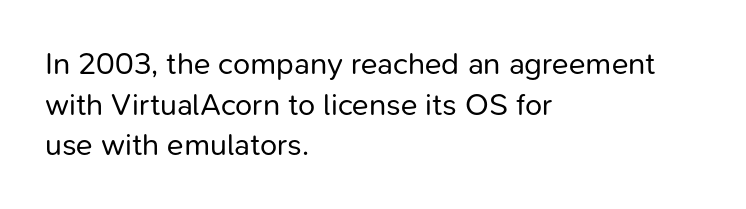
Q: Is the text bold? A: No.
Q: Is the text italic (slanted)? A: No, it is upright.
Q: Is the typeface a serif or a sans-serif typeface? A: Sans-serif.
Q: Is the text underlined? A: No.
Q: How is the paragraph aligned? A: Left-aligned.
Q: Is the spacing between letters normal or unusually wide? A: Normal.
Q: Is the spacing between lines tight, normal or loose? A: Normal.
Q: Width (condensed, normal, or wide)? A: Normal.
Q: Stroke contrast? A: Low.
Q: x-height? A: Medium.
Q: Monospaced? A: No.
